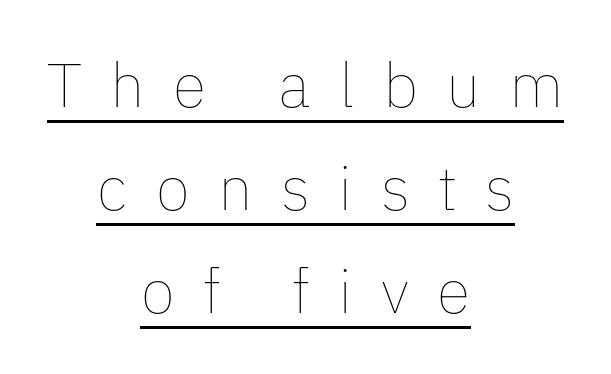
Inter-character spacing is expanded well beyond the font's built-in metrics. The type sits square on the baseline with zero lean. The weight tops out at a normal text grade. Descenders here cross a horizontal rule under the line. Is this a fixed-width face? No — the glyphs have proportional, varying widths.
